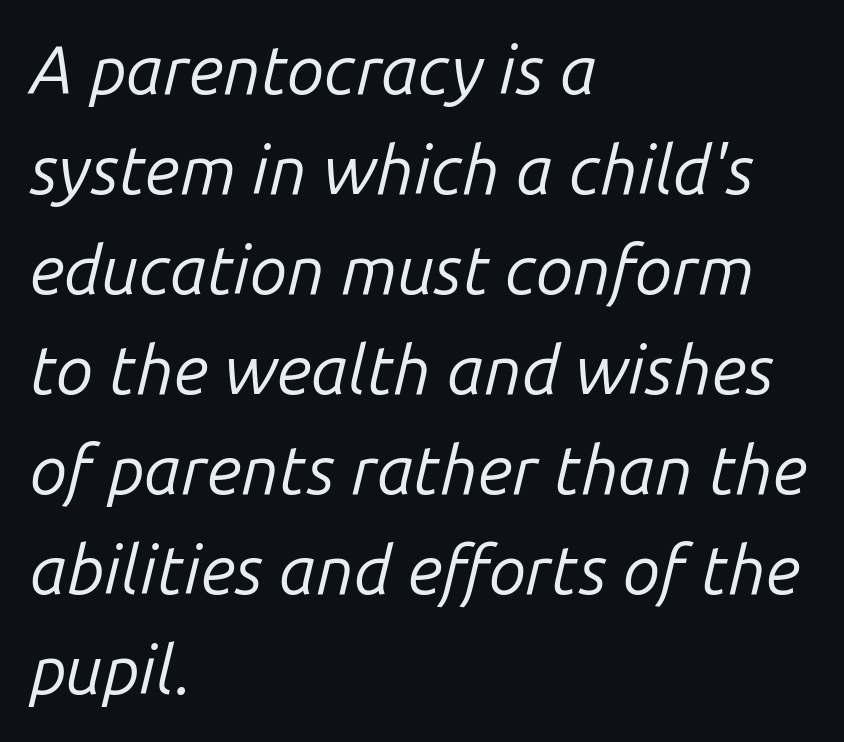
The letters advance in unequal steps, a hallmark of proportional type. These lines keep a tight, regular rhythm from letter to letter. The glyphs are unaccompanied by any horizontal stroke below them. Stroke thickness stays within the range of a standard reading face or lighter. The text block is weighted toward the left margin, trailing off unevenly rightward.
